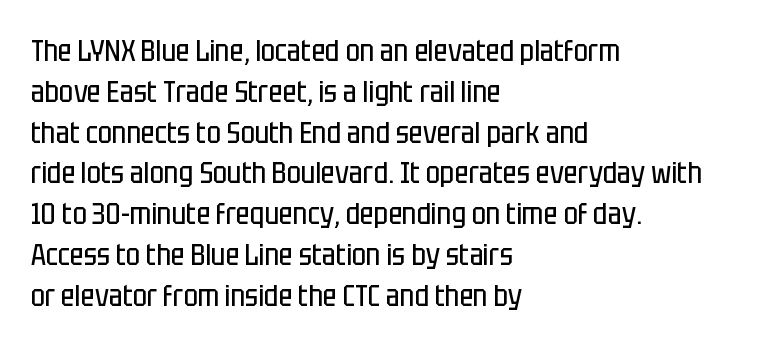
{"serif": "no", "italic": "no", "bold": "no", "weight": "regular", "width": "condensed", "stroke_contrast": "low", "x_height": "large", "monospaced": "no", "underline": "no", "align": "left", "line_spacing": "normal", "line_spacing_ratio": 1.36, "letter_spacing": "normal", "letter_spacing_em": 0.0, "glyph_px": 30}
